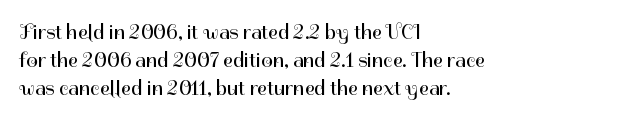
The image shows 21 px text type, upright; set left-aligned, normal line spacing (1.33x), normal letter spacing, not underlined.
